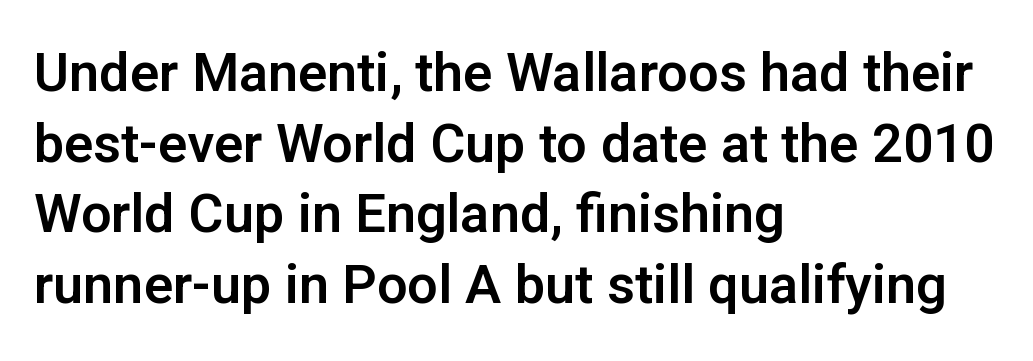
Q: Is the text italic (slanted)? A: No, it is upright.
Q: Is the typeface a serif or a sans-serif typeface? A: Sans-serif.
Q: Is the text underlined? A: No.
Q: How is the paragraph aligned? A: Left-aligned.
Q: Is the spacing between letters normal or unusually wide? A: Normal.
Q: Is the spacing between lines tight, normal or loose? A: Normal.
Q: Width (condensed, normal, or wide)? A: Normal.
Q: Stroke contrast? A: Low.
Q: x-height? A: Medium.
Q: Monospaced? A: No.
